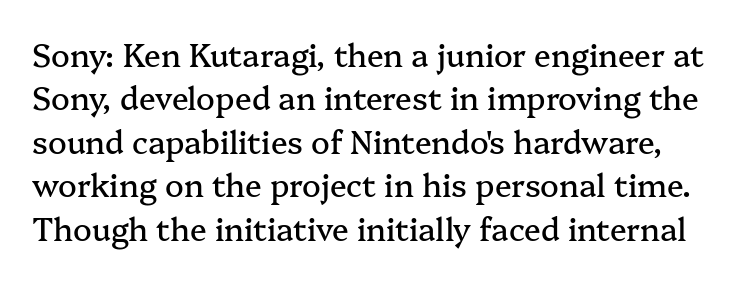
The image shows 31 px serif type, upright; set normal line spacing (1.4x), normal letter spacing, not underlined; medium stroke contrast and a medium x-height.
